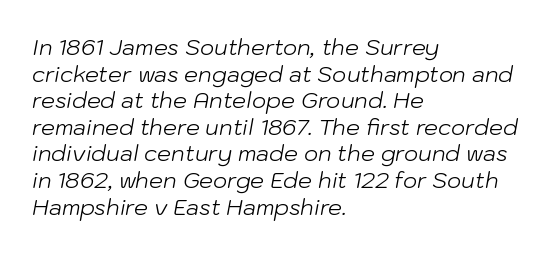
{"italic": "yes", "lean": "right", "slant_degrees": 10, "bold": "no", "underline": "no", "align": "left", "line_spacing_ratio": 1.21, "letter_spacing": "normal", "letter_spacing_em": 0.0, "glyph_px": 22}
